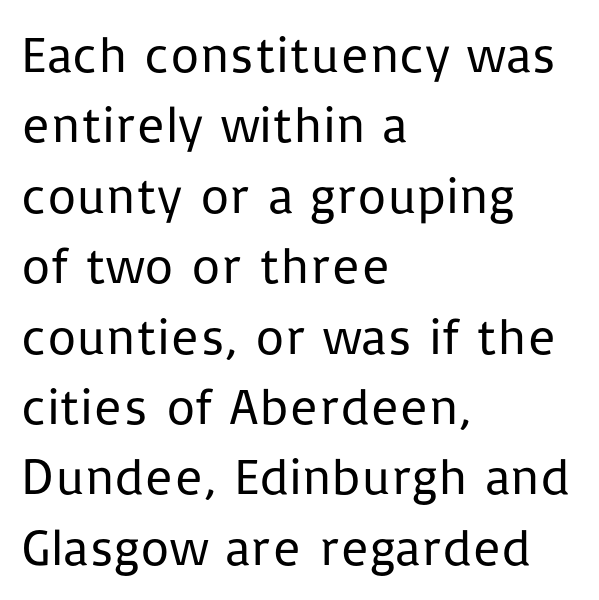
The font's upright variant was chosen for this text. Casual observation: everything's shoved over to the left. The passage shown is typed in a proportional face where columns would drift. No extra tracking has been applied to these lines.
